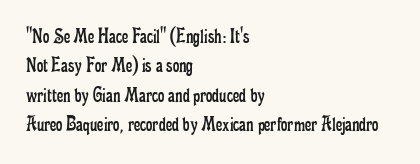
The image shows 22 px text type, upright; set left-aligned, normal line spacing (1.34x), normal letter spacing, not underlined.
